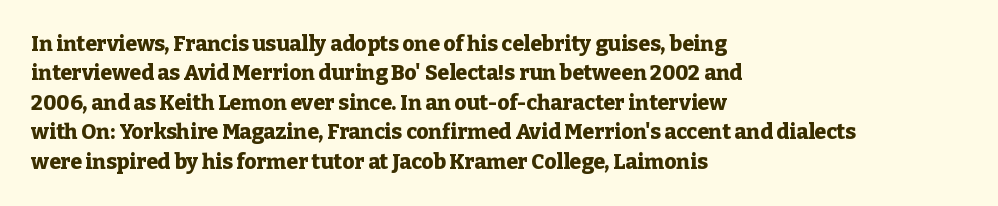
{"italic": "no", "bold": "yes", "underline": "no", "align": "left", "line_spacing": "normal", "line_spacing_ratio": 1.4, "letter_spacing": "normal", "letter_spacing_em": 0.0, "glyph_px": 21}
